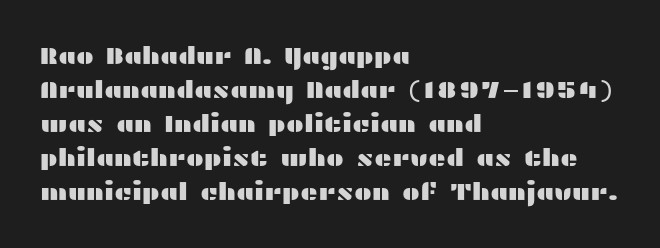
{"italic": "no", "underline": "no", "align": "left", "line_spacing": "normal", "line_spacing_ratio": 1.42, "letter_spacing": "normal", "letter_spacing_em": 0.0, "glyph_px": 24}
